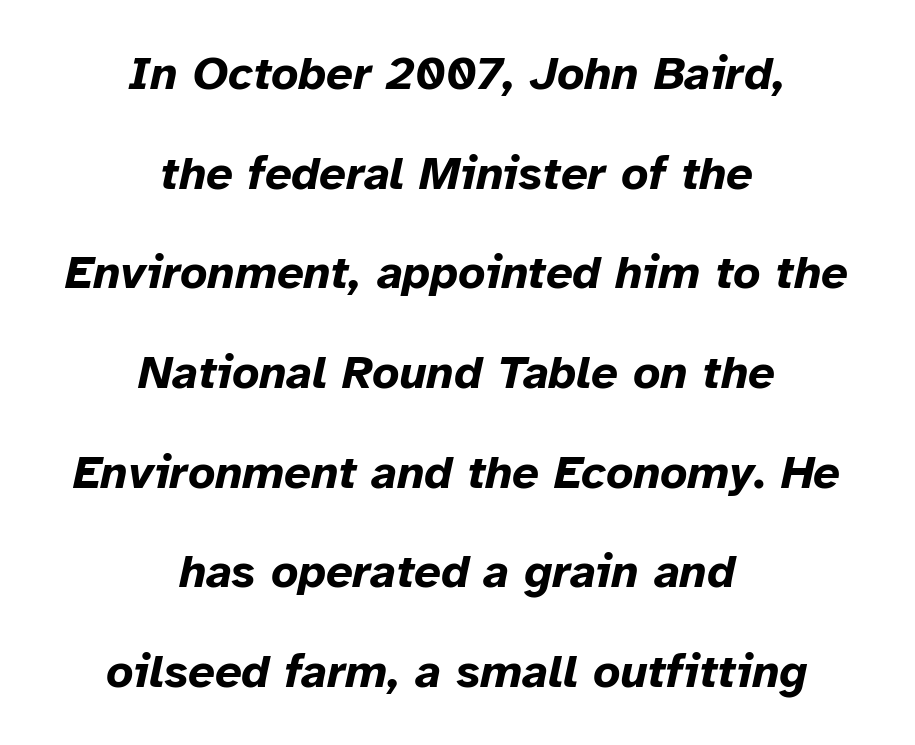
The image shows 47 px bold type, italic (leaning right); set centered, loose line spacing (2.12x), normal letter spacing, not underlined; low stroke contrast and a medium x-height.
